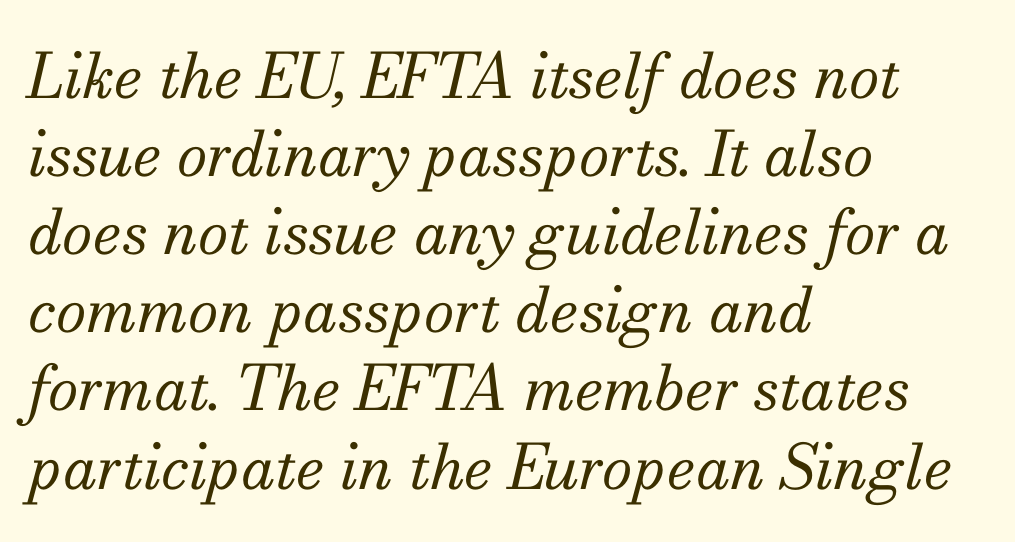
The image shows 62 px regular-weight serif type, italic (leaning right); set left-aligned, normal line spacing (1.26x), normal letter spacing, not underlined; medium stroke contrast and a small x-height.
